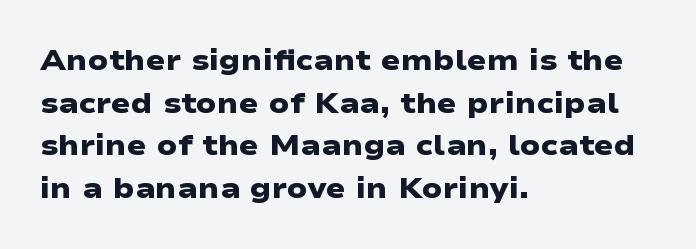
Q: Is the text bold? A: Yes.
Q: Is the typeface a serif or a sans-serif typeface? A: Sans-serif.
Q: Is the text underlined? A: No.
Q: How is the paragraph aligned? A: Left-aligned.
Q: Is the spacing between letters normal or unusually wide? A: Normal.
Q: Is the spacing between lines tight, normal or loose? A: Normal.
Q: Width (condensed, normal, or wide)? A: Wide.
Q: Stroke contrast? A: Low.
Q: x-height? A: Medium.
Q: Monospaced? A: No.
